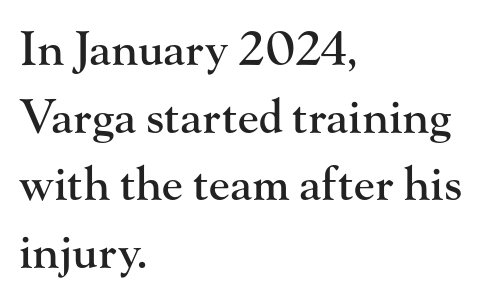
The image shows 46 px serif type, upright; set left-aligned, normal line spacing (1.47x), normal letter spacing, not underlined; high stroke contrast and a small x-height.
